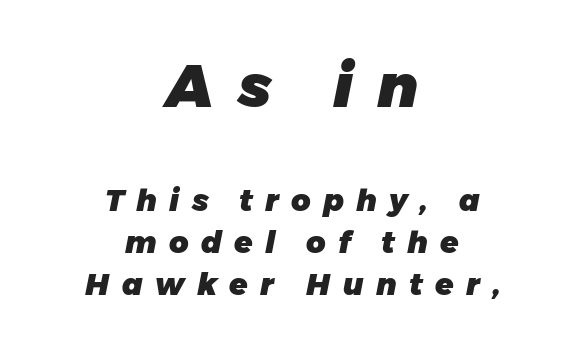
Q: Is the text bold? A: Yes.
Q: Is the text italic (slanted)? A: Yes, it leans right by about 11 degrees.
Q: Is the text underlined? A: No.
Q: How is the paragraph aligned? A: Centered.
Q: Is the spacing between letters normal or unusually wide? A: Unusually wide.
Q: Is the spacing between lines tight, normal or loose? A: Normal.
Q: Which block of text is set in a larger size, the first (top) or the second (bottom)? A: The first (top) one.
Q: Width (condensed, normal, or wide)? A: Normal.
Q: Stroke contrast? A: Low.
Q: x-height? A: Medium.
Q: Monospaced? A: No.
